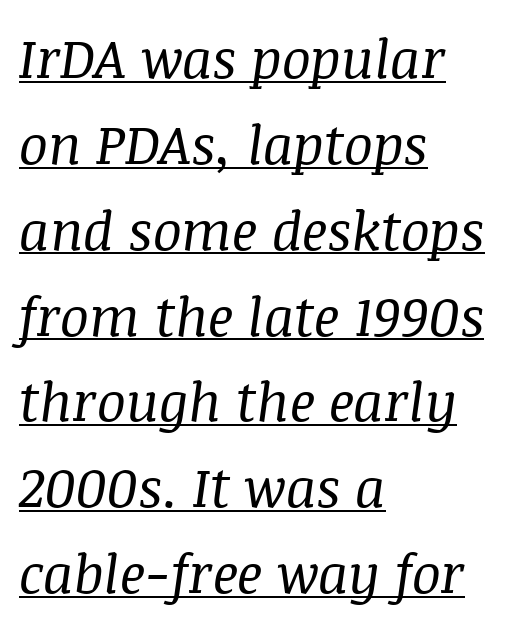
The typography opts for an oblique posture over an upright one. The font sits on the lighter half of the weight spectrum, regular included. Nothing unusual about the tracking: characters are spaced as the font intends. The passage shown is typed in a proportional face where columns would drift.
